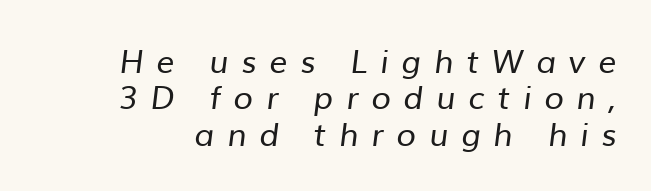
Q: Is the text bold? A: No.
Q: Is the typeface a serif or a sans-serif typeface? A: Sans-serif.
Q: Is the text underlined? A: No.
Q: Is the spacing between letters normal or unusually wide? A: Unusually wide.
Q: Is the spacing between lines tight, normal or loose? A: Tight.
Q: Width (condensed, normal, or wide)? A: Normal.
Q: Stroke contrast? A: Low.
Q: x-height? A: Medium.
Q: Monospaced? A: No.
